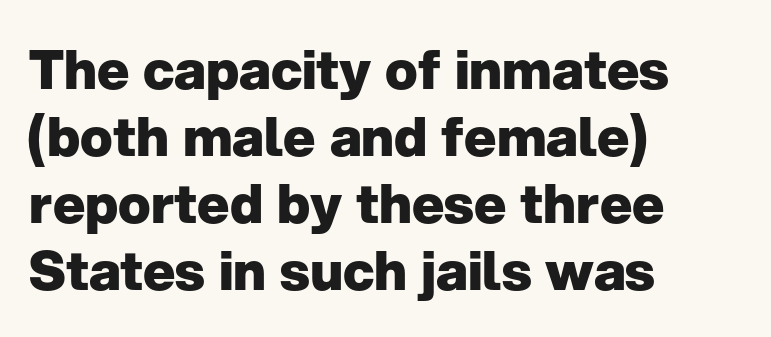
The ragged edge is on the right, which tells us the setting is flush left. A sans-serif font was chosen for this passage. Upright lettering throughout. Between one letter and the next there's only the usual sliver of space. Heavy-handed strokes throughout: this text is bold.
